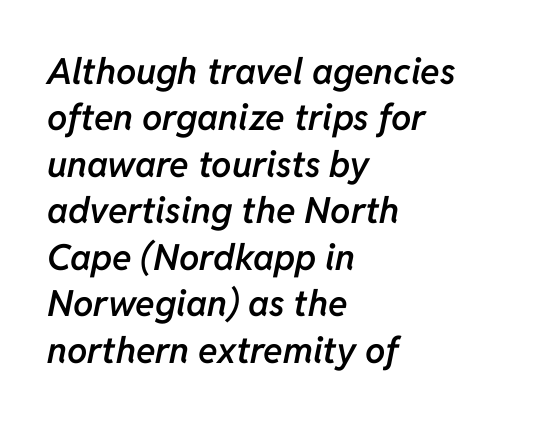
{"italic": "yes", "lean": "right", "slant_degrees": 11, "bold": "semi", "weight": "semibold", "width": "normal", "stroke_contrast": "low", "x_height": "medium", "monospaced": "no", "underline": "no", "align": "left", "line_spacing": "normal", "line_spacing_ratio": 1.29, "letter_spacing": "normal", "letter_spacing_em": 0.0, "glyph_px": 36}
